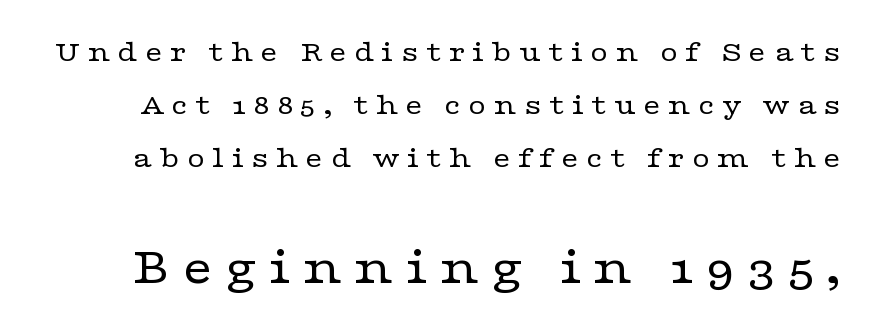
Anything drawn beneath the words? Only blank space. Looks like regular typesetting: each glyph gets only the width it needs. Do the letters lean? They stand straight. The strokes are not fattened; the text isn't bold. This layout puts the modest block above and the oversized block below. Classification — serif.
